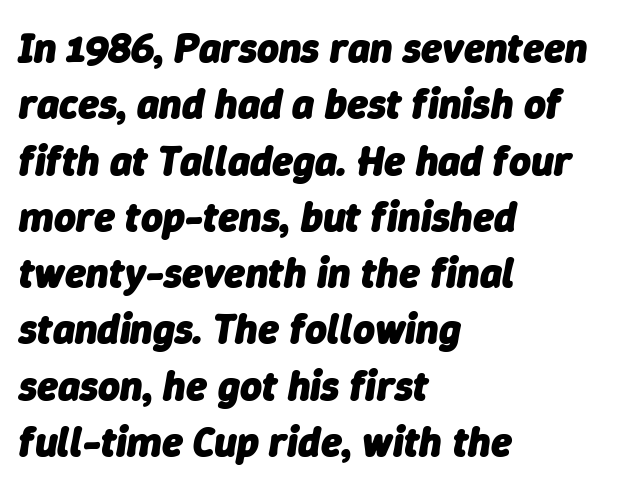
{"italic": "yes", "lean": "right", "slant_degrees": 9, "bold": "yes", "weight": "heavy", "width": "normal", "stroke_contrast": "low", "x_height": "medium", "monospaced": "no", "underline": "no", "align": "left", "line_spacing": "normal", "line_spacing_ratio": 1.34, "letter_spacing": "normal", "letter_spacing_em": 0.0, "glyph_px": 42}
